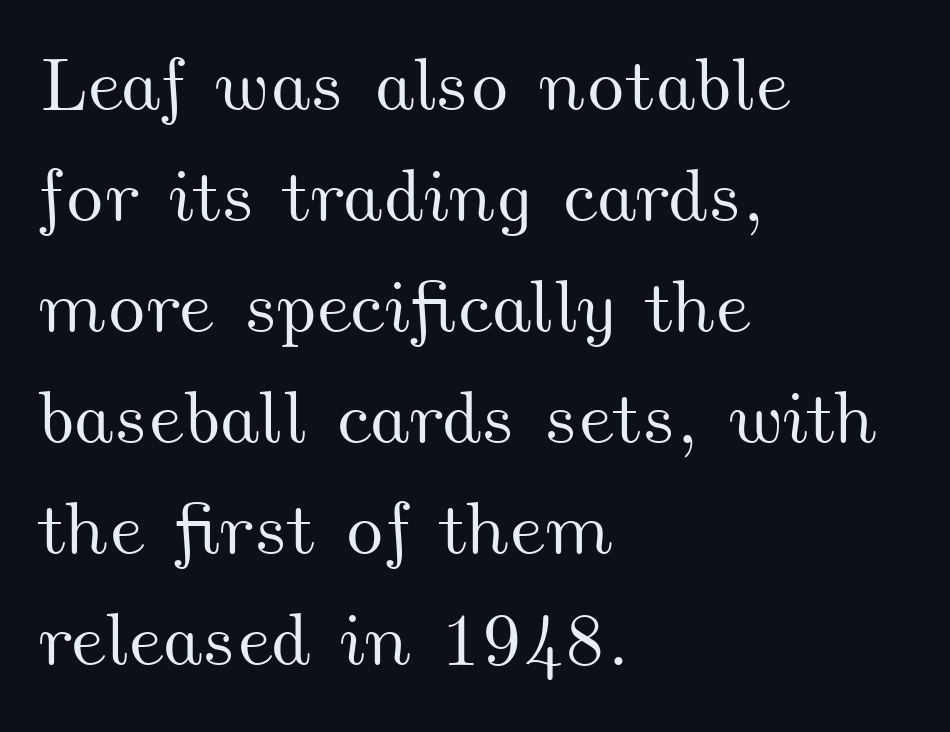
Q: Is the text underlined? A: No.
Q: How is the paragraph aligned? A: Left-aligned.
Q: Is the spacing between letters normal or unusually wide? A: Normal.
Q: Is the spacing between lines tight, normal or loose? A: Normal.
Q: Width (condensed, normal, or wide)? A: Wide.
Q: Stroke contrast? A: Medium.
Q: x-height? A: Small.
Q: Monospaced? A: No.
